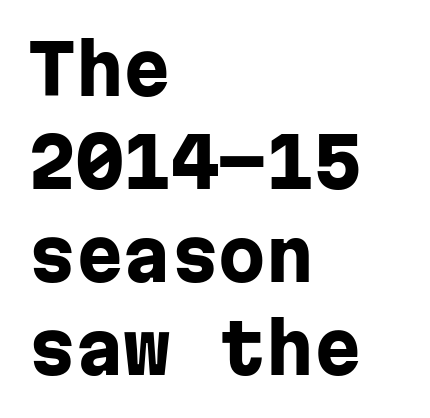
The image shows 68 px heavy sans-serif type, upright, monospaced; set left-aligned, normal line spacing (1.37x), normal letter spacing, not underlined; low stroke contrast and a medium x-height.
